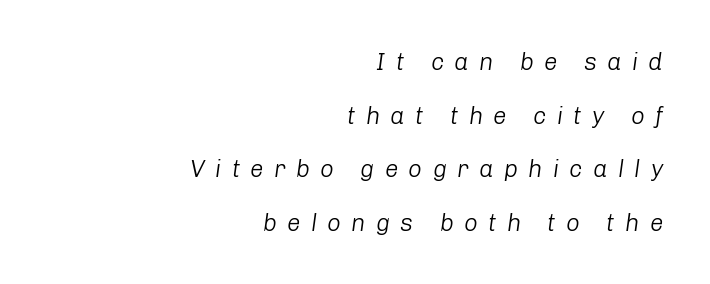
Q: Is the text bold? A: No.
Q: Is the text italic (slanted)? A: Yes, it leans right by about 8 degrees.
Q: Is the text underlined? A: No.
Q: How is the paragraph aligned? A: Right-aligned.
Q: Is the spacing between letters normal or unusually wide? A: Unusually wide.
Q: Is the spacing between lines tight, normal or loose? A: Loose.
